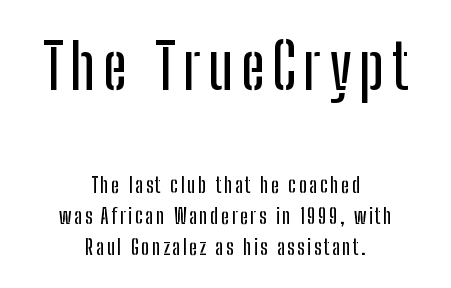
Ascenders rise straight up at ninety degrees. Classification — sans serif. Layout note: lines centered. Reading down the column, the eye jumps a familiar distance to each next line. You get the large type first, then a drop to smaller type.
